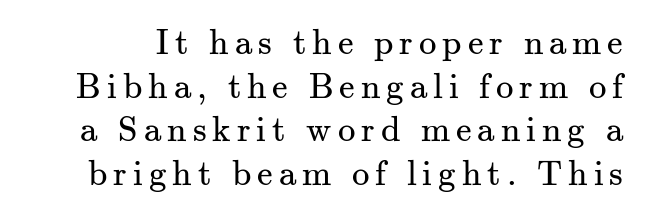
When letters stand straight like this, we call the style roman or upright. The designer left line spacing at the default. Compared with a typical body face, this is equally light or lighter still. Proportional: the letters do not fall into vertical columns.
